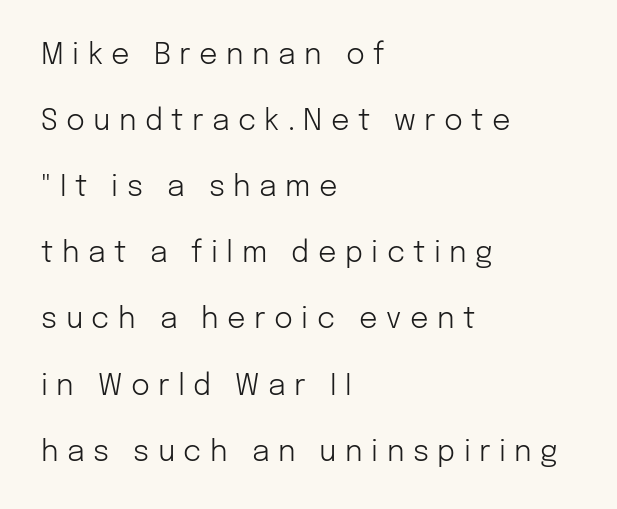
{"serif": "no", "italic": "no", "bold": "no", "weight": "light", "width": "normal", "stroke_contrast": "low", "x_height": "medium", "monospaced": "no", "underline": "no", "align": "left", "line_spacing": "loose", "line_spacing_ratio": 2.28, "letter_spacing": "wide", "letter_spacing_em": 0.29, "glyph_px": 29}
